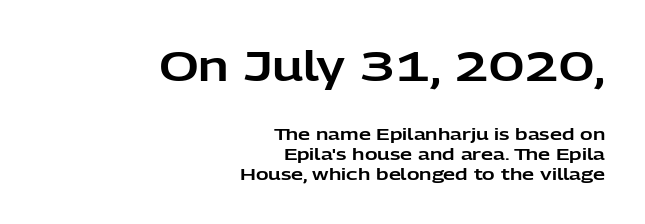
The image shows 42 px sans-serif type, upright; set right-aligned, line spacing 1.17x, normal letter spacing, not underlined; the first (top) block is 2.47x larger; low stroke contrast and a medium x-height.
